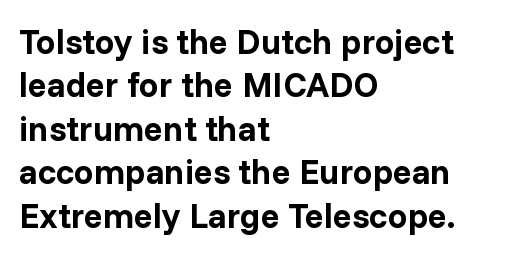
This rendering features lettering with no underline. No italicization has been applied; the sample stays upright. Default kerning and tracking; the words read as compact shapes. The characters display no serif detailing; their extremities are plain. Spacing verdict: proportional, widths tailored to each character. Heavy, bold letterforms.
